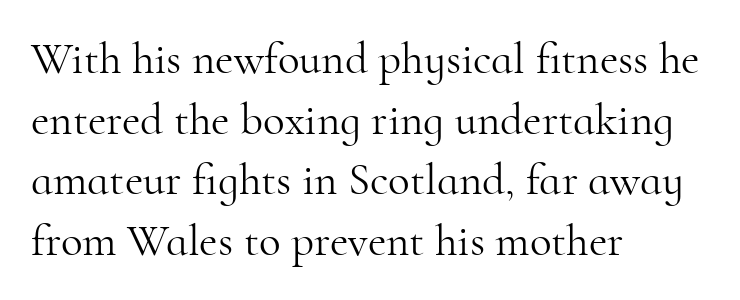
Letter spacing: default. The paragraph shown leans on its left margin. Regarding serifs, this sample has them. Stems here are at most as thick as an everyday book face. The baseline area is clear. The font's upright variant was chosen for this text.
